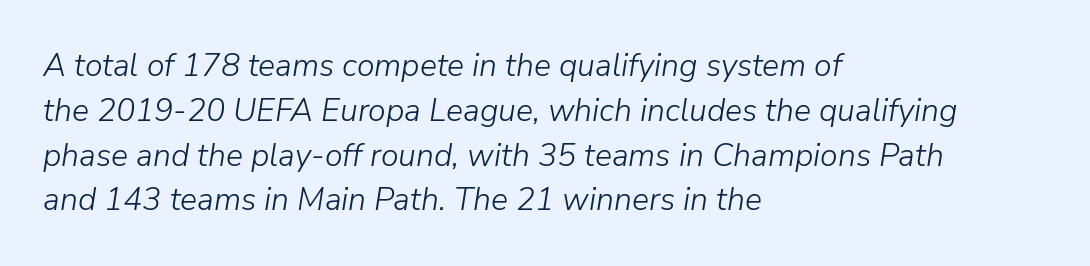
The image shows 32 px light type, italic (leaning right); set left-aligned, normal line spacing (1.4x), normal letter spacing, not underlined; low stroke contrast and a medium x-height.
